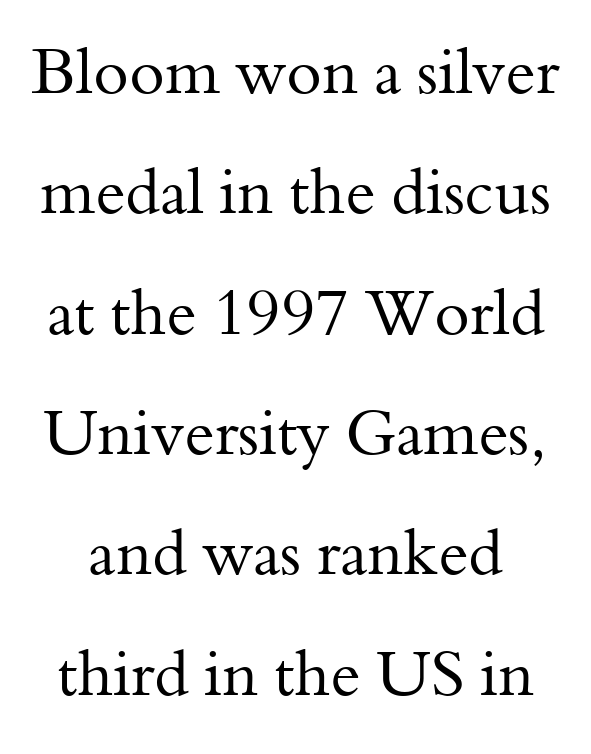
{"serif": "yes", "italic": "no", "bold": "no", "weight": "regular", "width": "normal", "stroke_contrast": "medium", "x_height": "small", "monospaced": "no", "underline": "no", "line_spacing_ratio": 1.88, "letter_spacing": "normal", "letter_spacing_em": 0.0, "glyph_px": 64}
